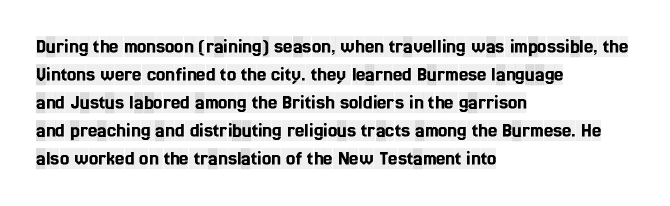
{"italic": "no", "underline": "no", "align": "left", "line_spacing": "normal", "line_spacing_ratio": 1.33, "letter_spacing": "normal", "letter_spacing_em": 0.0, "glyph_px": 21}
